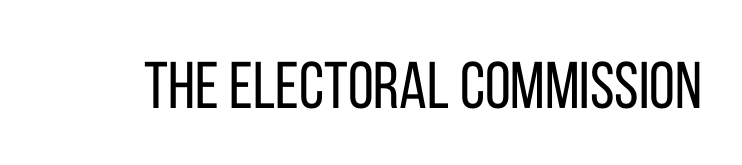
The image shows 66 px regular-weight, condensed sans-serif type, upright; set normal letter spacing, not underlined; low stroke contrast and a large x-height.
